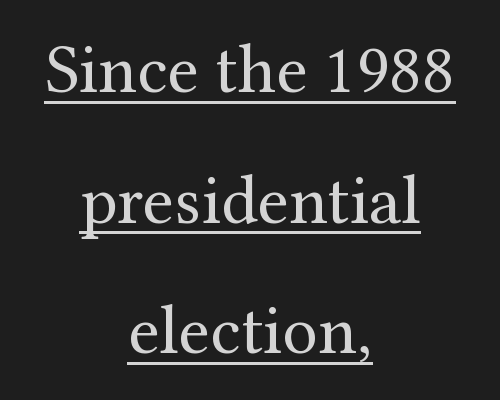
Q: Is the text bold? A: No.
Q: Is the text italic (slanted)? A: No, it is upright.
Q: Is the typeface a serif or a sans-serif typeface? A: Serif.
Q: Is the text underlined? A: Yes.
Q: How is the paragraph aligned? A: Centered.
Q: Is the spacing between letters normal or unusually wide? A: Normal.
Q: Width (condensed, normal, or wide)? A: Normal.
Q: Stroke contrast? A: Medium.
Q: x-height? A: Medium.
Q: Monospaced? A: No.
